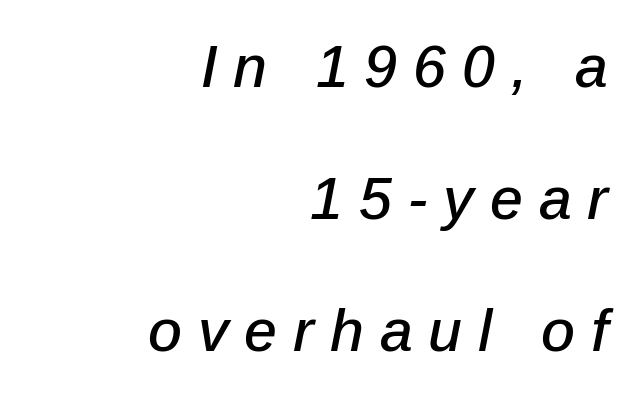
{"italic": "yes", "lean": "right", "slant_degrees": 12, "width": "normal", "stroke_contrast": "low", "x_height": "medium", "monospaced": "no", "underline": "no", "align": "right", "line_spacing": "loose", "line_spacing_ratio": 2.24, "letter_spacing": "wide", "letter_spacing_em": 0.27, "glyph_px": 59}
